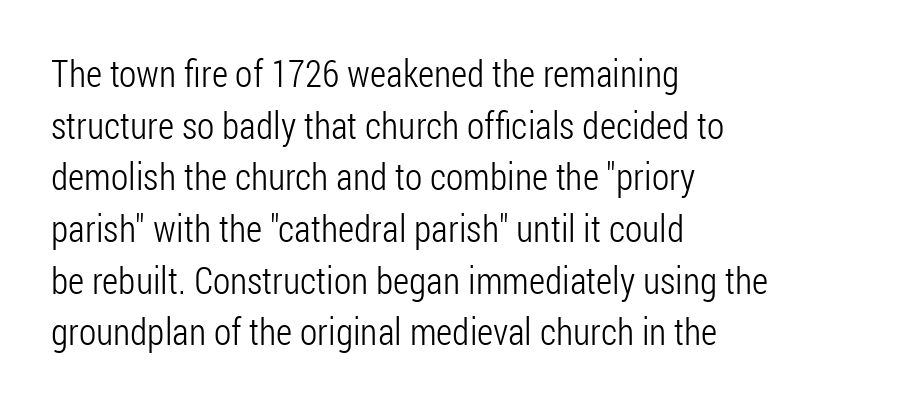
Underline: absent. Is this a sans? Yes — the strokes have no serifs. Casual observation: everything's shoved over to the left. The letters stand upright; this is a roman face.
